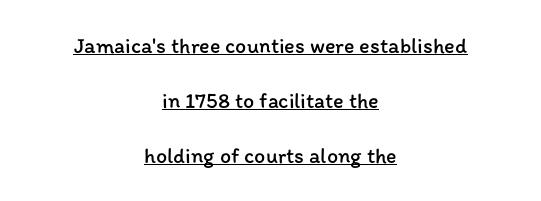
{"italic": "no", "bold": "no", "underline": "yes", "align": "center", "line_spacing": "loose", "line_spacing_ratio": 2.5, "letter_spacing": "normal", "letter_spacing_em": 0.0, "glyph_px": 22}
